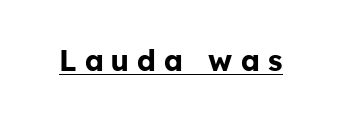
The image shows 29 px bold sans-serif type, upright; set unusually wide letter spacing (+0.29 em), underlined; low stroke contrast and a medium x-height.
